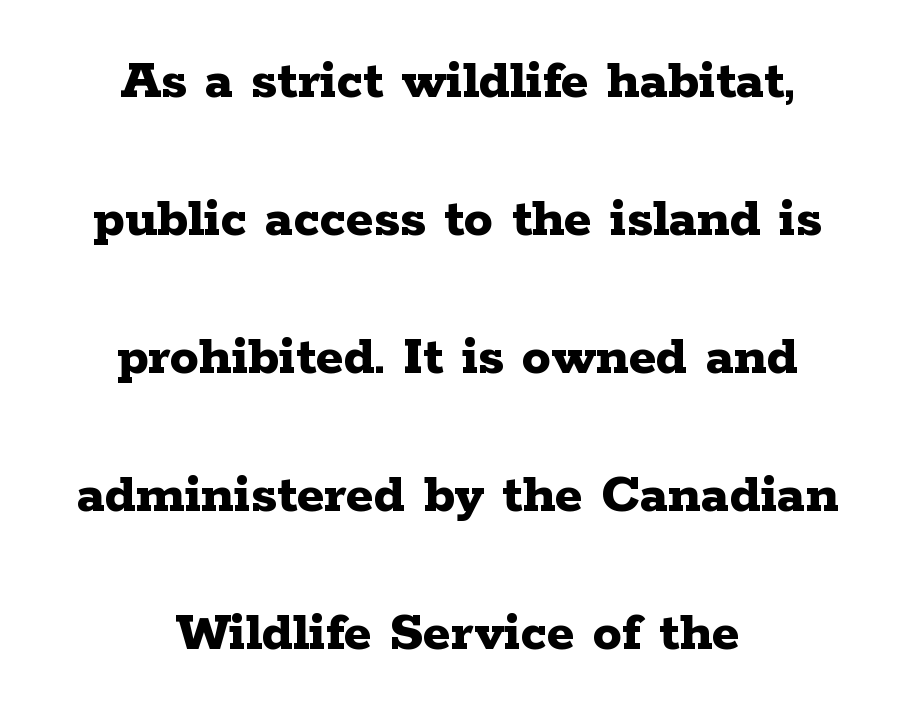
{"serif": "yes", "italic": "no", "bold": "yes", "weight": "bold", "width": "wide", "stroke_contrast": "low", "x_height": "medium", "monospaced": "no", "underline": "no", "align": "center", "line_spacing": "loose", "line_spacing_ratio": 2.38, "letter_spacing": "normal", "letter_spacing_em": 0.0, "glyph_px": 58}
